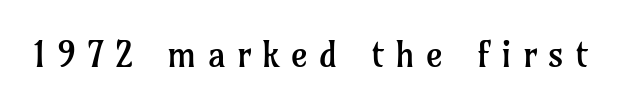
Nope, not italic — everything's standing straight. Weight class: somewhere from thin through regular. A typesetter would label this face a serif. Varying glyph widths throughout — classic text-font behaviour. Loose tracking; the words dissolve into strings of separated letters.
